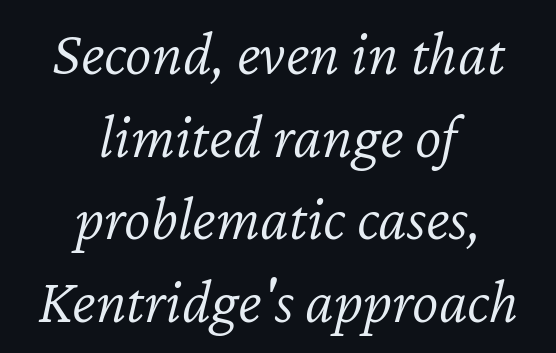
Q: Is the text bold? A: No.
Q: Is the text italic (slanted)? A: Yes, it leans right by about 12 degrees.
Q: Is the text underlined? A: No.
Q: How is the paragraph aligned? A: Centered.
Q: Is the spacing between letters normal or unusually wide? A: Normal.
Q: Is the spacing between lines tight, normal or loose? A: Normal.
Q: Width (condensed, normal, or wide)? A: Normal.
Q: Stroke contrast? A: Low.
Q: x-height? A: Medium.
Q: Monospaced? A: No.
